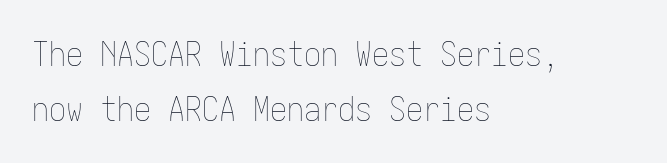
Q: Is the text bold? A: No.
Q: Is the text italic (slanted)? A: No, it is upright.
Q: Is the text underlined? A: No.
Q: How is the paragraph aligned? A: Left-aligned.
Q: Is the spacing between letters normal or unusually wide? A: Normal.
Q: Is the spacing between lines tight, normal or loose? A: Normal.
Q: Width (condensed, normal, or wide)? A: Condensed.
Q: Stroke contrast? A: Low.
Q: x-height? A: Medium.
